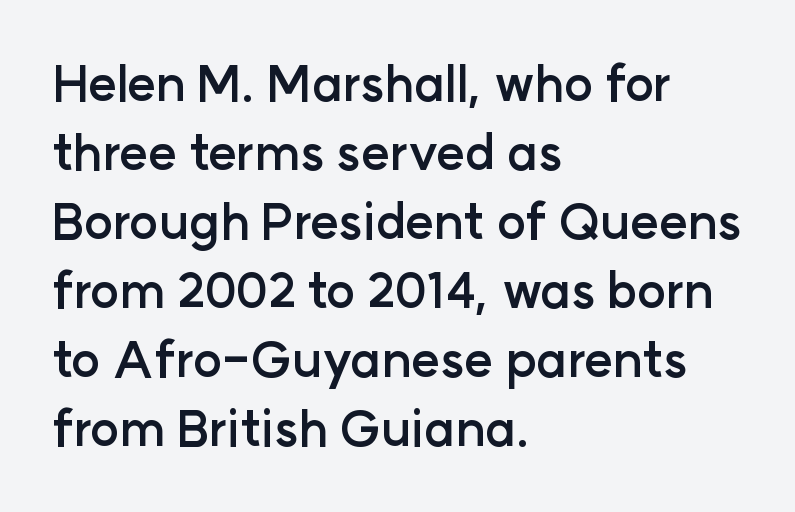
The image shows 49 px semibold sans-serif type, upright; set left-aligned, normal line spacing (1.41x), normal letter spacing, not underlined; low stroke contrast and a medium x-height.
